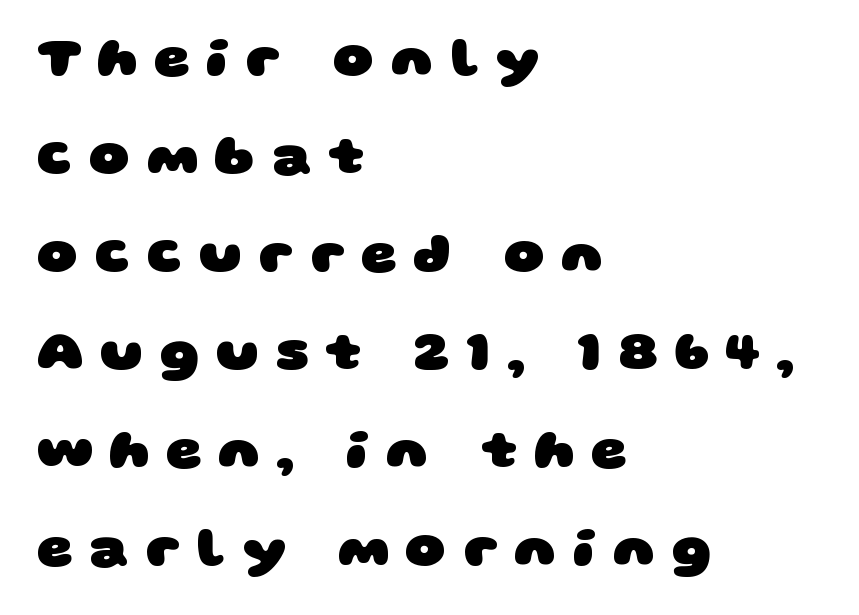
Q: Is the text bold? A: Yes.
Q: Is the typeface a serif or a sans-serif typeface? A: Sans-serif.
Q: Is the text underlined? A: No.
Q: How is the paragraph aligned? A: Left-aligned.
Q: Is the spacing between letters normal or unusually wide? A: Unusually wide.
Q: Width (condensed, normal, or wide)? A: Wide.
Q: Stroke contrast? A: Low.
Q: x-height? A: Large.
Q: Monospaced? A: No.
